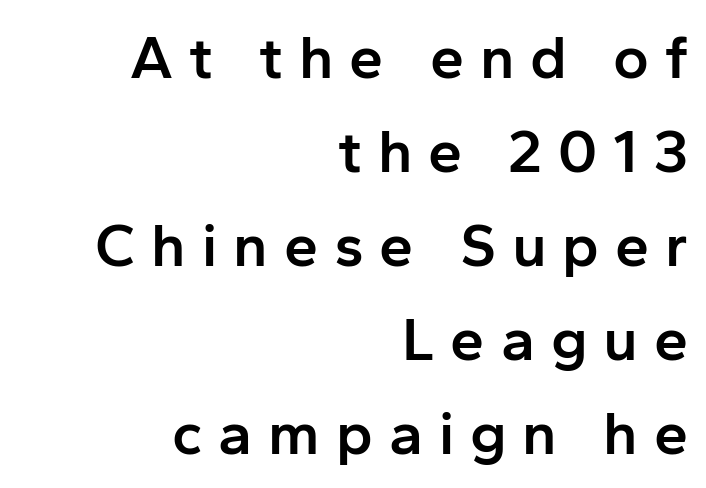
{"serif": "no", "italic": "no", "bold": "semi", "weight": "semibold", "width": "normal", "stroke_contrast": "low", "x_height": "medium", "monospaced": "no", "underline": "no", "align": "right", "line_spacing": "normal", "line_spacing_ratio": 1.54, "letter_spacing": "wide", "letter_spacing_em": 0.26, "glyph_px": 61}
